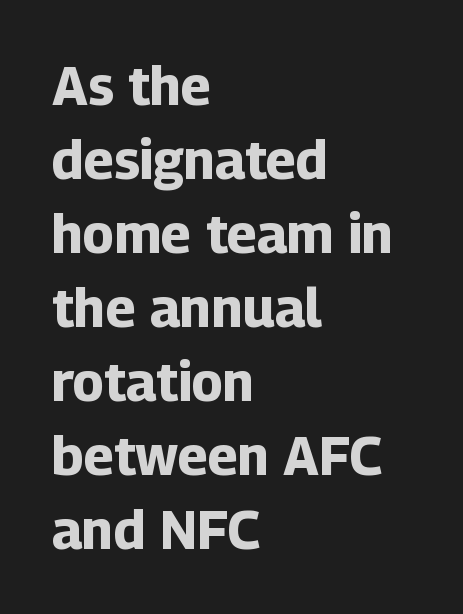
The image shows 54 px bold sans-serif type, upright; set left-aligned, normal line spacing (1.37x), normal letter spacing, not underlined; low stroke contrast and a medium x-height.
